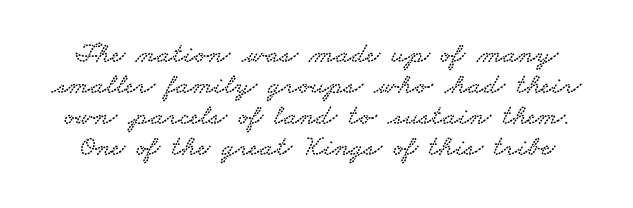
Q: Is the typeface a serif or a sans-serif typeface? A: Serif.
Q: Is the text underlined? A: No.
Q: Is the spacing between letters normal or unusually wide? A: Normal.
Q: Is the spacing between lines tight, normal or loose? A: Tight.
Q: Width (condensed, normal, or wide)? A: Wide.
Q: Stroke contrast? A: Low.
Q: x-height? A: Small.
Q: Monospaced? A: No.
